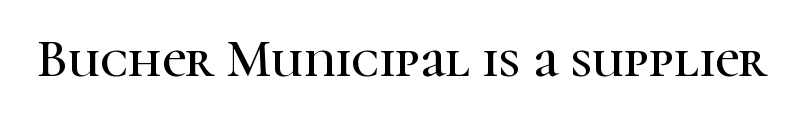
Q: Is the text italic (slanted)? A: No, it is upright.
Q: Is the typeface a serif or a sans-serif typeface? A: Serif.
Q: Is the text underlined? A: No.
Q: Is the spacing between letters normal or unusually wide? A: Normal.
Q: Width (condensed, normal, or wide)? A: Normal.
Q: Stroke contrast? A: High.
Q: x-height? A: Medium.
Q: Monospaced? A: No.
